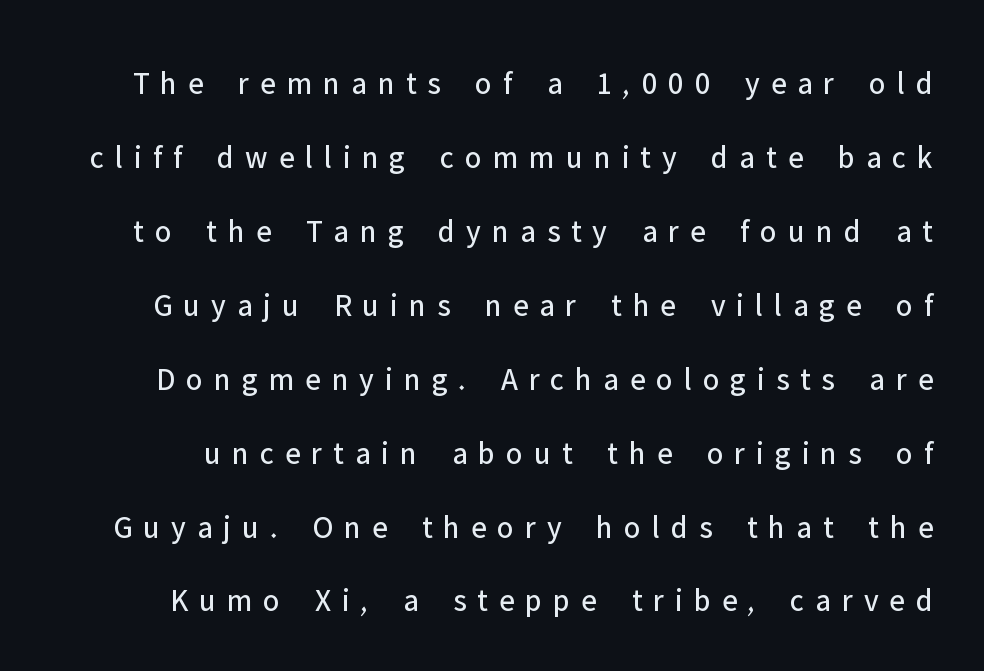
Q: Is the text bold? A: No.
Q: Is the text italic (slanted)? A: No, it is upright.
Q: Is the typeface a serif or a sans-serif typeface? A: Sans-serif.
Q: Is the text underlined? A: No.
Q: Is the spacing between letters normal or unusually wide? A: Unusually wide.
Q: Is the spacing between lines tight, normal or loose? A: Loose.
Q: Width (condensed, normal, or wide)? A: Normal.
Q: Stroke contrast? A: Low.
Q: x-height? A: Medium.
Q: Monospaced? A: No.
